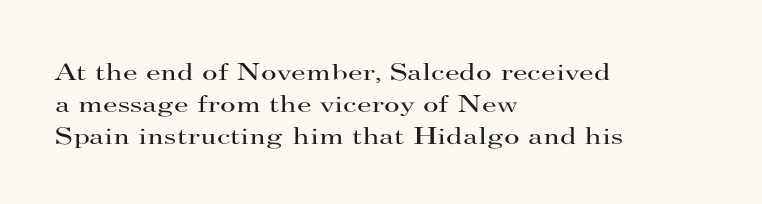
The image shows 24 px text type, upright; set left-aligned, normal line spacing (1.33x), normal letter spacing, not underlined.
